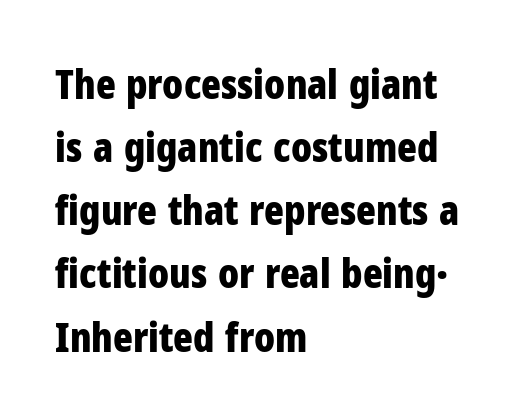
{"serif": "no", "italic": "no", "bold": "yes", "weight": "bold", "width": "condensed", "stroke_contrast": "low", "x_height": "medium", "monospaced": "no", "underline": "no", "align": "left", "line_spacing": "normal", "line_spacing_ratio": 1.54, "letter_spacing": "normal", "letter_spacing_em": 0.0, "glyph_px": 41}
